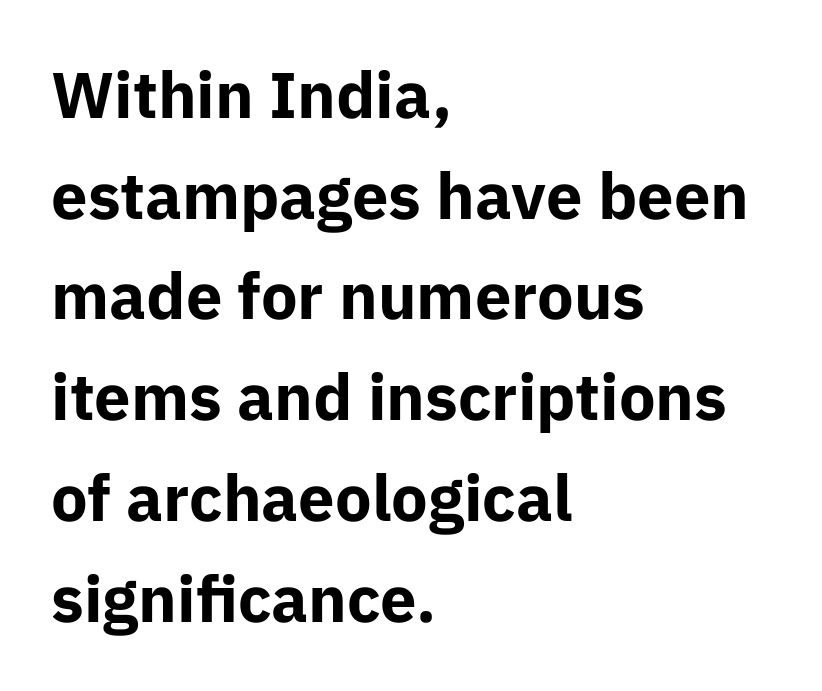
The image shows 65 px bold sans-serif type, upright; set left-aligned, normal line spacing (1.55x), normal letter spacing, not underlined; low stroke contrast and a medium x-height.
